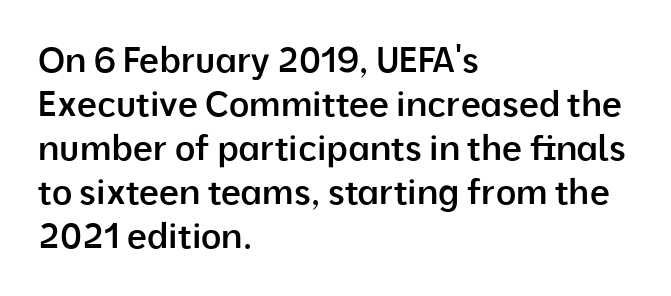
Q: Is the text bold? A: Semi-bold.
Q: Is the text italic (slanted)? A: No, it is upright.
Q: Is the typeface a serif or a sans-serif typeface? A: Sans-serif.
Q: Is the text underlined? A: No.
Q: How is the paragraph aligned? A: Left-aligned.
Q: Is the spacing between letters normal or unusually wide? A: Normal.
Q: Is the spacing between lines tight, normal or loose? A: Normal.
Q: Width (condensed, normal, or wide)? A: Normal.
Q: Stroke contrast? A: Low.
Q: x-height? A: Medium.
Q: Monospaced? A: No.
